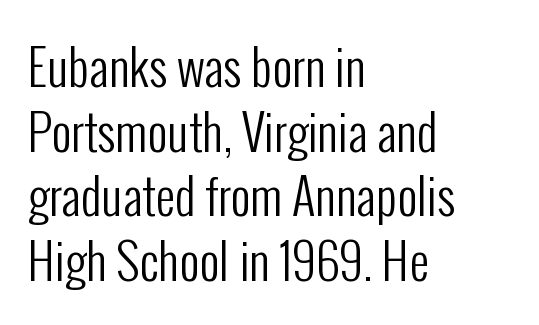
The image shows 49 px regular-weight, condensed sans-serif type, upright; set left-aligned, normal line spacing (1.32x), normal letter spacing, not underlined; low stroke contrast and a medium x-height.
